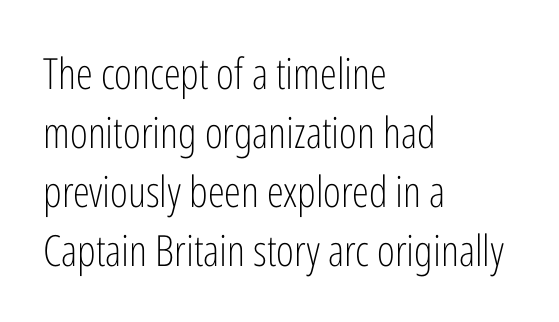
The image shows 43 px light, condensed sans-serif type, upright; set left-aligned, normal line spacing (1.37x), normal letter spacing, not underlined; low stroke contrast and a medium x-height.
